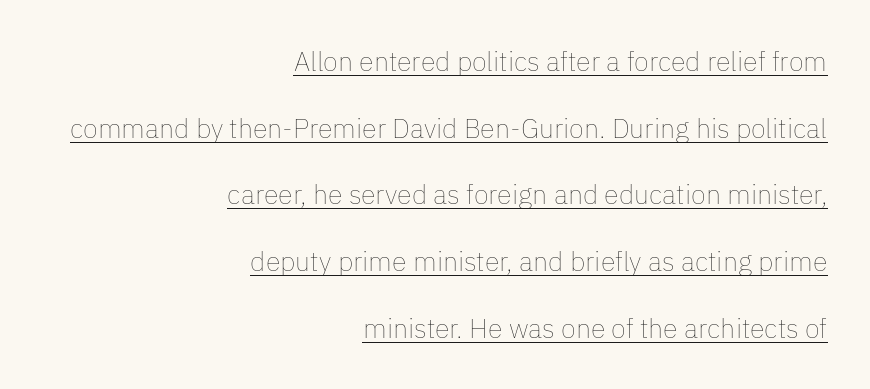
The image shows 27 px text type, upright; set right-aligned, loose line spacing (2.47x), normal letter spacing, underlined.
